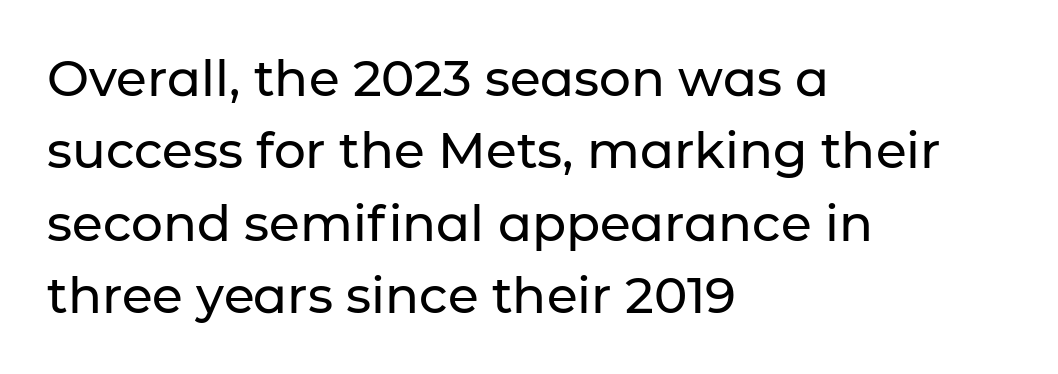
Q: Is the text italic (slanted)? A: No, it is upright.
Q: Is the typeface a serif or a sans-serif typeface? A: Sans-serif.
Q: Is the text underlined? A: No.
Q: How is the paragraph aligned? A: Left-aligned.
Q: Is the spacing between letters normal or unusually wide? A: Normal.
Q: Is the spacing between lines tight, normal or loose? A: Normal.
Q: Width (condensed, normal, or wide)? A: Normal.
Q: Stroke contrast? A: Low.
Q: x-height? A: Medium.
Q: Monospaced? A: No.
